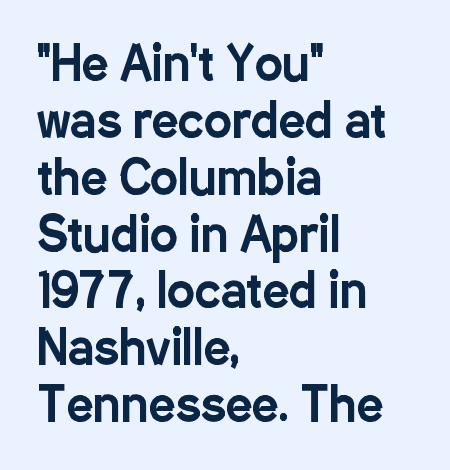
Q: Is the text italic (slanted)? A: No, it is upright.
Q: Is the typeface a serif or a sans-serif typeface? A: Sans-serif.
Q: Is the text underlined? A: No.
Q: How is the paragraph aligned? A: Left-aligned.
Q: Is the spacing between letters normal or unusually wide? A: Normal.
Q: Width (condensed, normal, or wide)? A: Condensed.
Q: Stroke contrast? A: Low.
Q: x-height? A: Medium.
Q: Monospaced? A: No.
